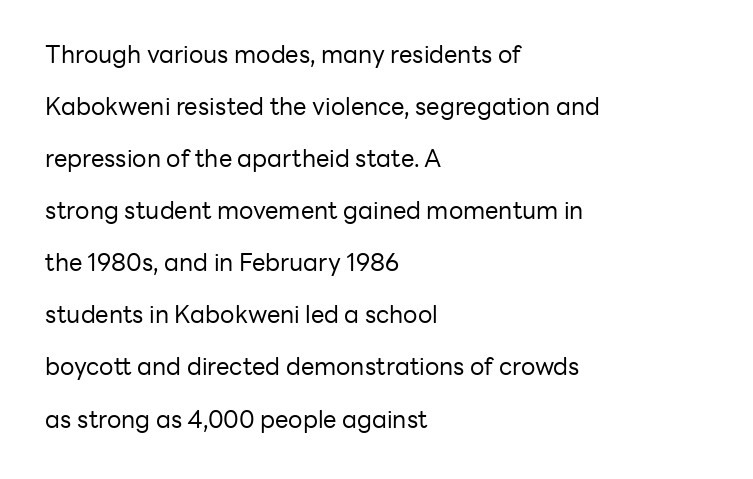
{"italic": "no", "bold": "no", "underline": "no", "align": "left", "line_spacing": "loose", "line_spacing_ratio": 2.17, "letter_spacing": "normal", "letter_spacing_em": 0.0, "glyph_px": 24}
